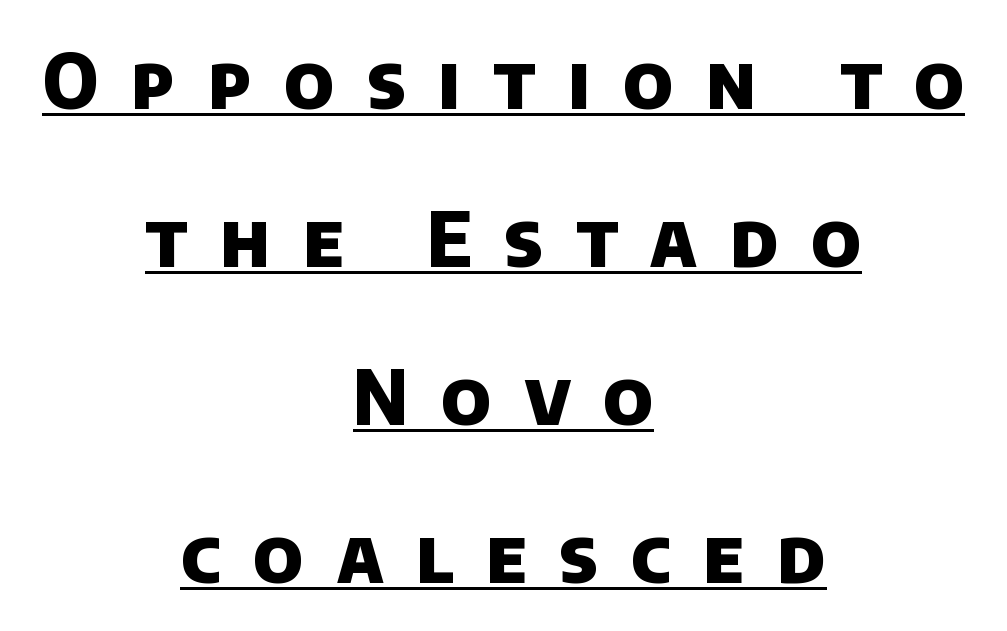
Q: Is the text bold? A: Yes.
Q: Is the typeface a serif or a sans-serif typeface? A: Sans-serif.
Q: Is the text underlined? A: Yes.
Q: How is the paragraph aligned? A: Centered.
Q: Is the spacing between letters normal or unusually wide? A: Unusually wide.
Q: Is the spacing between lines tight, normal or loose? A: Loose.
Q: Width (condensed, normal, or wide)? A: Normal.
Q: Stroke contrast? A: Low.
Q: x-height? A: Large.
Q: Monospaced? A: No.
